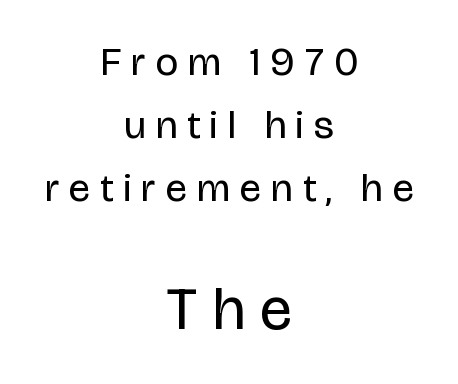
Q: Is the text bold? A: No.
Q: Is the text italic (slanted)? A: No, it is upright.
Q: Is the typeface a serif or a sans-serif typeface? A: Sans-serif.
Q: Is the text underlined? A: No.
Q: How is the paragraph aligned? A: Centered.
Q: Is the spacing between letters normal or unusually wide? A: Unusually wide.
Q: Is the spacing between lines tight, normal or loose? A: Normal.
Q: Which block of text is set in a larger size, the first (top) or the second (bottom)? A: The second (bottom) one.
Q: Width (condensed, normal, or wide)? A: Condensed.
Q: Stroke contrast? A: Low.
Q: x-height? A: Large.
Q: Monospaced? A: No.
